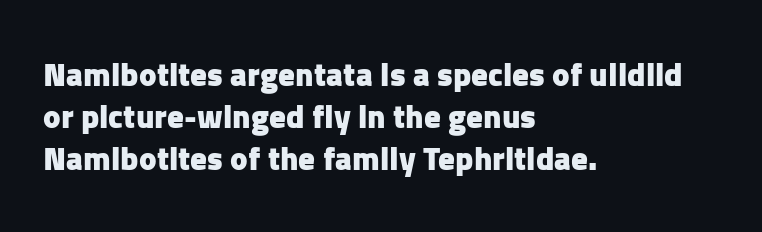
The image shows 33 px heavy sans-serif type, upright; set left-aligned, normal line spacing (1.27x), normal letter spacing, not underlined; low stroke contrast and a medium x-height.
